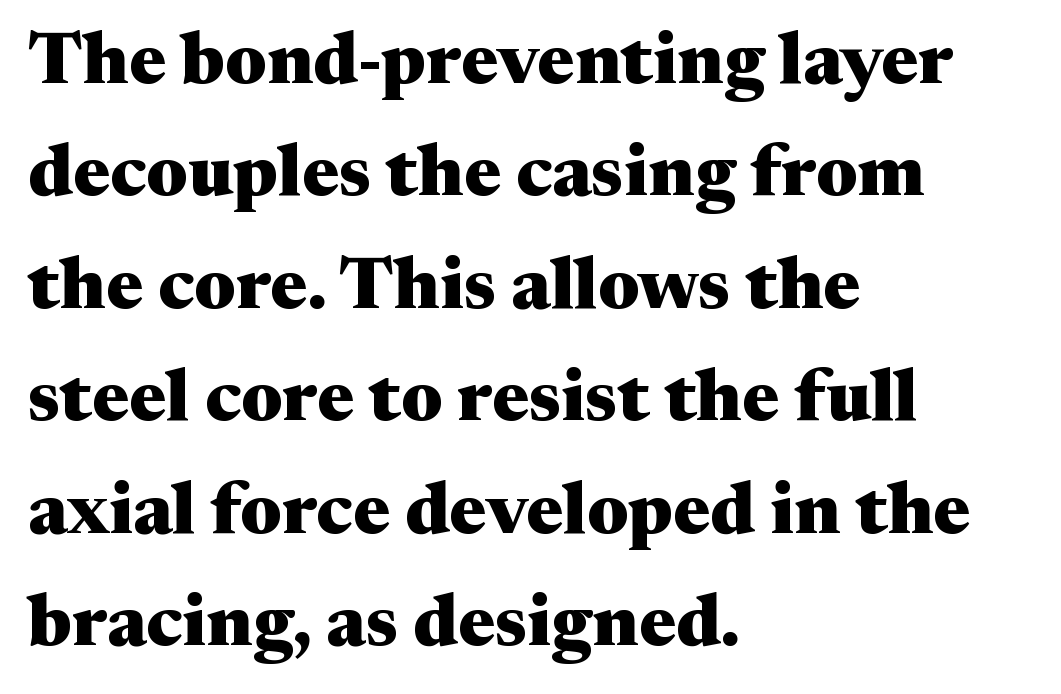
Q: Is the text bold? A: Yes.
Q: Is the text italic (slanted)? A: No, it is upright.
Q: Is the typeface a serif or a sans-serif typeface? A: Serif.
Q: Is the text underlined? A: No.
Q: How is the paragraph aligned? A: Left-aligned.
Q: Is the spacing between letters normal or unusually wide? A: Normal.
Q: Is the spacing between lines tight, normal or loose? A: Normal.
Q: Width (condensed, normal, or wide)? A: Wide.
Q: Stroke contrast? A: Medium.
Q: x-height? A: Medium.
Q: Monospaced? A: No.
